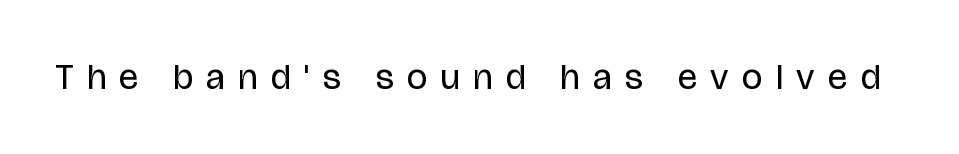
Tracking here is generous; glyphs stand well apart from one another. The gap between lines stays unmarked. Note the varied advance widths — an 'i' is clearly narrower than an 'm'. Unlike italic type, these characters show no tilt at all. Stroke terminals: plain, sans-serif.
